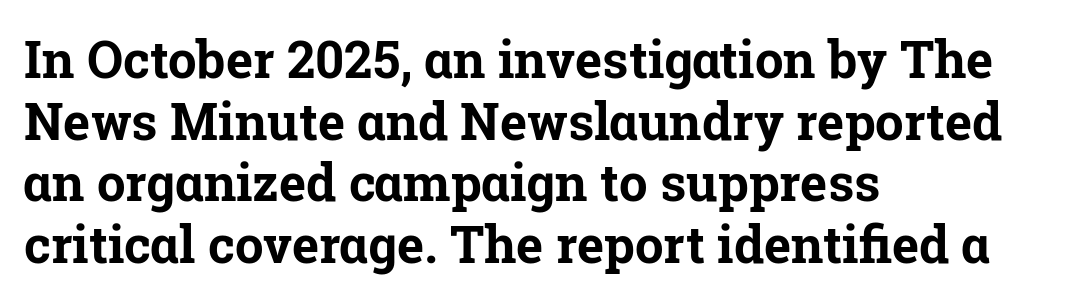
The image shows 51 px bold serif type, upright; set left-aligned, line spacing 1.21x, normal letter spacing, not underlined; low stroke contrast and a medium x-height.
